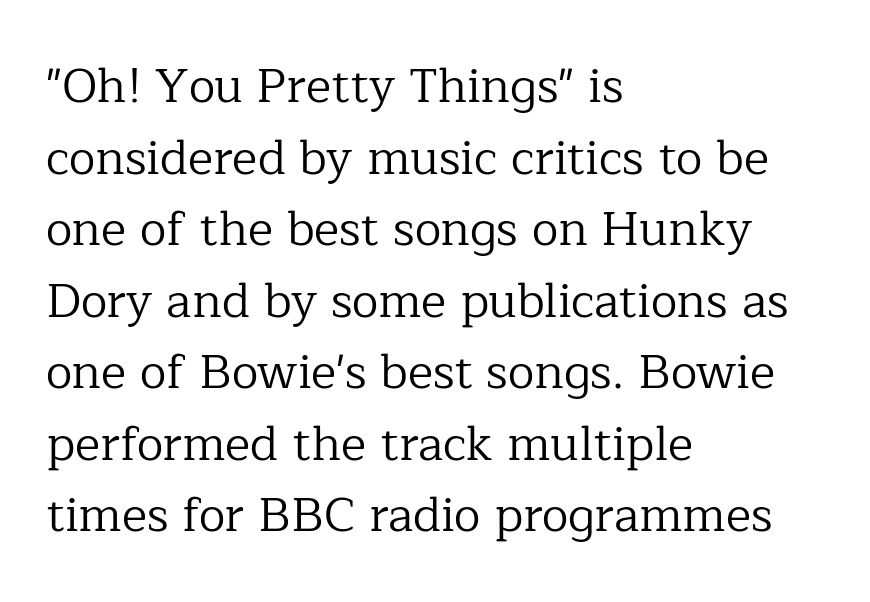
The image shows 48 px regular-weight serif type, upright; set left-aligned, normal line spacing (1.49x), normal letter spacing, not underlined; low stroke contrast and a medium x-height.
